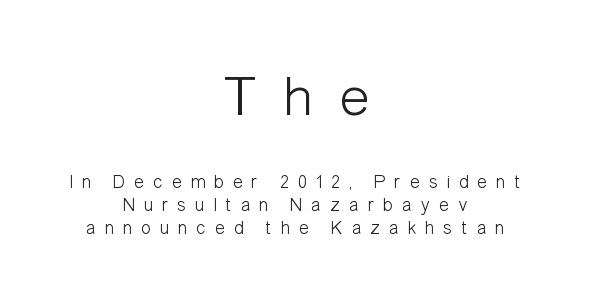
{"serif": "no", "italic": "no", "bold": "no", "weight": "light", "width": "condensed", "stroke_contrast": "low", "x_height": "medium", "monospaced": "no", "underline": "no", "align": "center", "line_spacing_ratio": 1.21, "letter_spacing": "wide", "letter_spacing_em": 0.46, "larger_block": "first", "size_ratio": 3.0, "glyph_px": 57}
